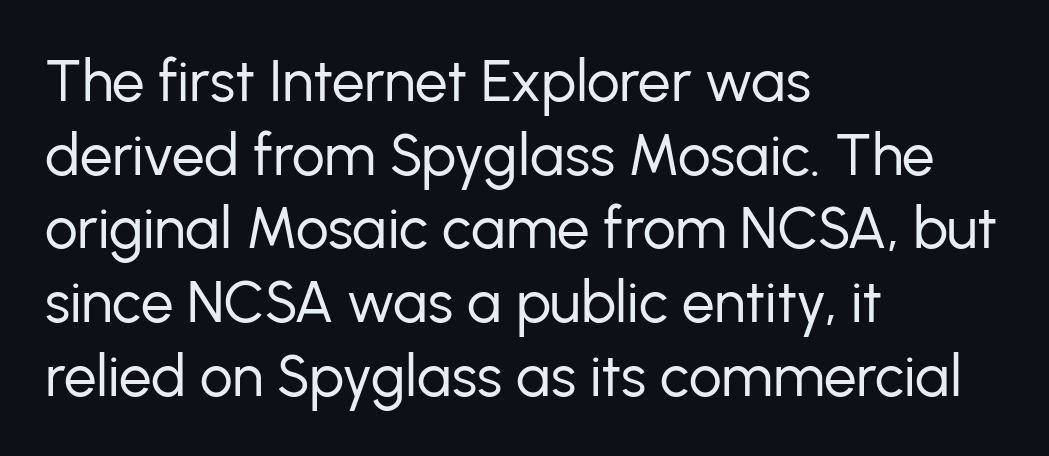
{"serif": "no", "italic": "no", "bold": "no", "weight": "regular", "width": "normal", "stroke_contrast": "low", "x_height": "medium", "monospaced": "no", "underline": "no", "align": "left", "line_spacing": "normal", "line_spacing_ratio": 1.27, "letter_spacing": "normal", "letter_spacing_em": 0.0, "glyph_px": 58}
